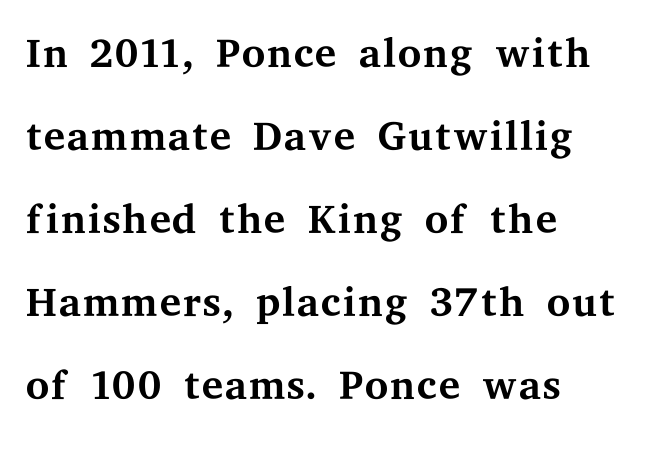
{"serif": "yes", "italic": "no", "bold": "no", "weight": "regular", "width": "wide", "stroke_contrast": "medium", "x_height": "medium", "monospaced": "no", "underline": "no", "align": "left", "line_spacing": "normal", "line_spacing_ratio": 1.36, "letter_spacing": "normal", "letter_spacing_em": 0.0, "glyph_px": 61}
